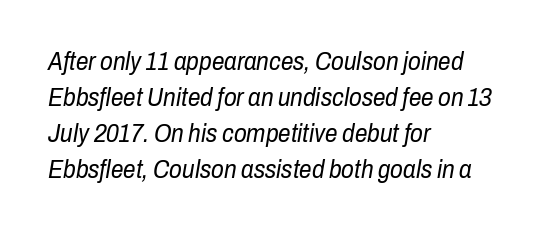
{"italic": "yes", "lean": "right", "slant_degrees": 10, "bold": "no", "underline": "no", "align": "left", "line_spacing": "normal", "line_spacing_ratio": 1.44, "letter_spacing": "normal", "letter_spacing_em": 0.0, "glyph_px": 25}
